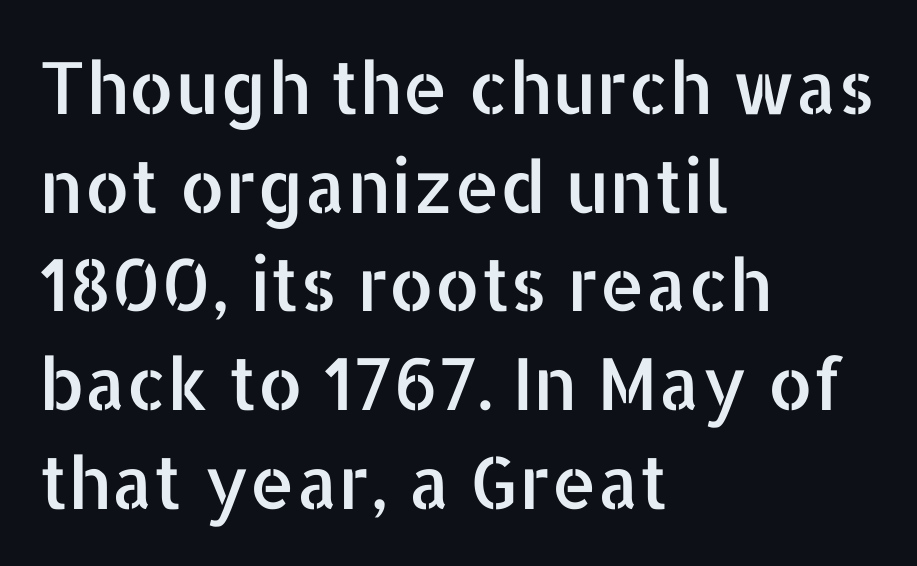
{"serif": "no", "italic": "no", "width": "normal", "stroke_contrast": "low", "x_height": "medium", "monospaced": "no", "underline": "no", "align": "left", "line_spacing": "normal", "line_spacing_ratio": 1.37, "letter_spacing": "normal", "letter_spacing_em": 0.0, "glyph_px": 72}
